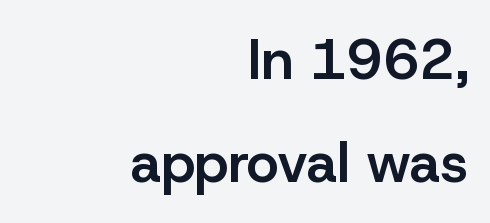
Q: Is the text bold? A: Semi-bold.
Q: Is the text italic (slanted)? A: No, it is upright.
Q: Is the typeface a serif or a sans-serif typeface? A: Sans-serif.
Q: Is the text underlined? A: No.
Q: How is the paragraph aligned? A: Right-aligned.
Q: Is the spacing between letters normal or unusually wide? A: Normal.
Q: Width (condensed, normal, or wide)? A: Normal.
Q: Stroke contrast? A: Low.
Q: x-height? A: Medium.
Q: Monospaced? A: No.
